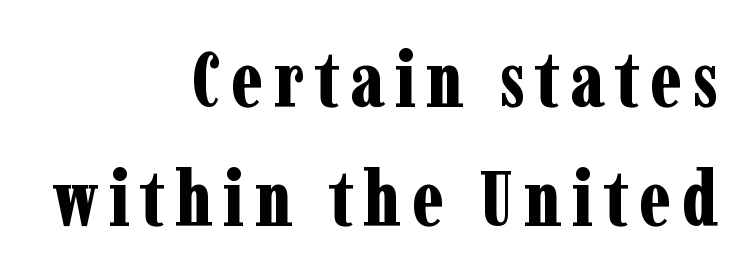
Compared with an ordinary text face, these strokes are far heavier — a full bold. The lettering holds an erect, upright posture throughout. Small tapered or slab feet sit at the stroke ends, so this counts as serif. Alignment: flush right.
